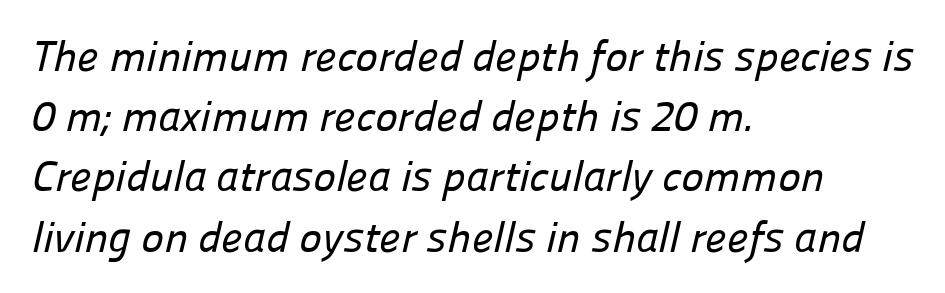
Q: Is the typeface a serif or a sans-serif typeface? A: Sans-serif.
Q: Is the text underlined? A: No.
Q: How is the paragraph aligned? A: Left-aligned.
Q: Is the spacing between letters normal or unusually wide? A: Normal.
Q: Is the spacing between lines tight, normal or loose? A: Normal.
Q: Width (condensed, normal, or wide)? A: Normal.
Q: Stroke contrast? A: Low.
Q: x-height? A: Medium.
Q: Monospaced? A: No.
